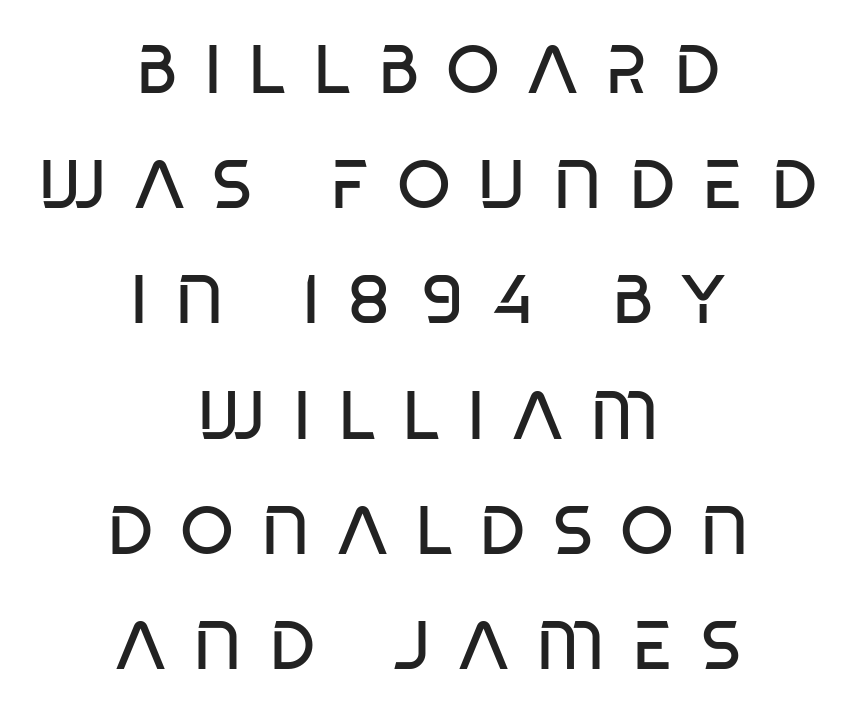
The image shows 69 px regular-weight, condensed sans-serif type, upright; set centered, normal line spacing (1.67x), unusually wide letter spacing (+0.39 em), not underlined; low stroke contrast and a large x-height.
